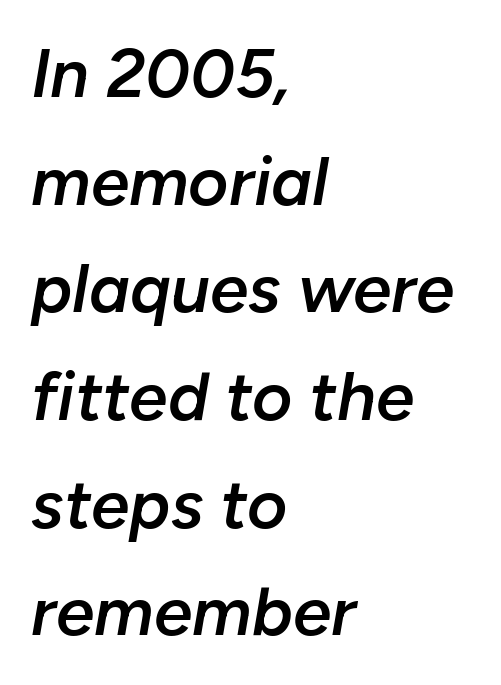
Q: Is the text bold? A: Semi-bold.
Q: Is the text italic (slanted)? A: Yes, it leans right by about 10 degrees.
Q: Is the text underlined? A: No.
Q: How is the paragraph aligned? A: Left-aligned.
Q: Is the spacing between letters normal or unusually wide? A: Normal.
Q: Is the spacing between lines tight, normal or loose? A: Normal.
Q: Width (condensed, normal, or wide)? A: Normal.
Q: Stroke contrast? A: Low.
Q: x-height? A: Medium.
Q: Monospaced? A: No.
